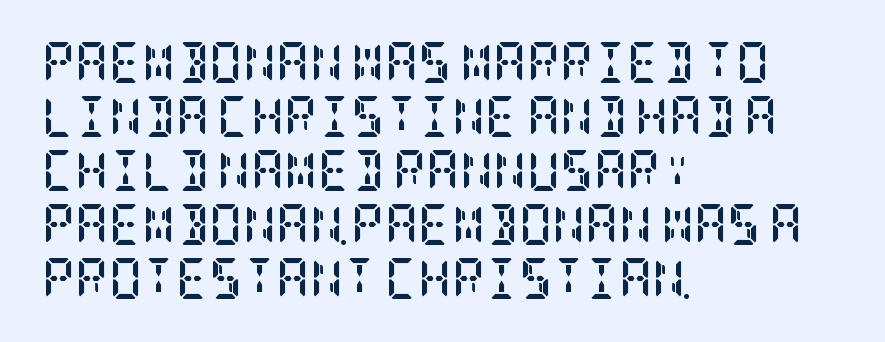
{"serif": "yes", "italic": "no", "bold": "yes", "weight": "semibold", "width": "condensed", "stroke_contrast": "low", "x_height": "large", "underline": "no", "align": "left", "line_spacing": "normal", "line_spacing_ratio": 1.32, "letter_spacing": "normal", "letter_spacing_em": 0.0, "glyph_px": 41}
